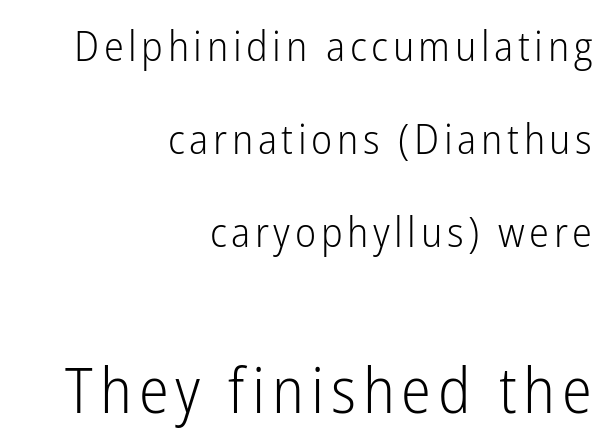
Nope, not italic — everything's standing straight. Check the space under the baseline: it is left empty. The rag falls on the left side of this text block. The typeface chosen for these lines omits serifs. Summary of weight: not heavy and not bold. Caption: upper text group reduced, lower text group enlarged.
